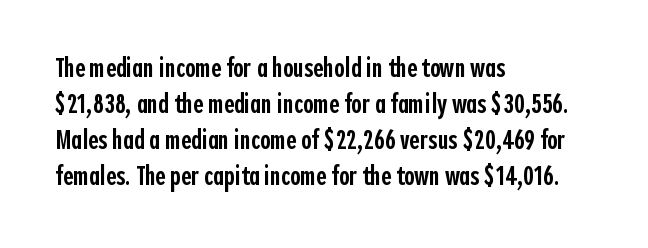
{"serif": "no", "italic": "no", "bold": "semi", "weight": "semibold", "width": "condensed", "x_height": "medium", "monospaced": "no", "underline": "no", "align": "left", "line_spacing": "normal", "line_spacing_ratio": 1.29, "letter_spacing": "normal", "letter_spacing_em": 0.0, "glyph_px": 28}
